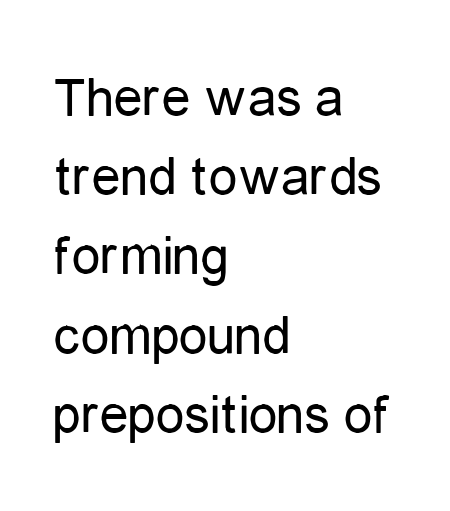
{"serif": "no", "italic": "no", "bold": "no", "weight": "regular", "width": "condensed", "stroke_contrast": "low", "x_height": "medium", "monospaced": "no", "underline": "no", "align": "left", "line_spacing": "normal", "line_spacing_ratio": 1.39, "letter_spacing": "normal", "letter_spacing_em": 0.0, "glyph_px": 57}
